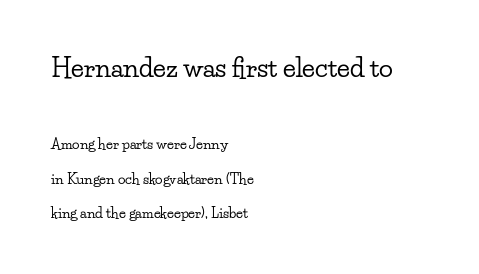
Q: Is the text italic (slanted)? A: No, it is upright.
Q: Is the text underlined? A: No.
Q: How is the paragraph aligned? A: Left-aligned.
Q: Is the spacing between letters normal or unusually wide? A: Normal.
Q: Is the spacing between lines tight, normal or loose? A: Loose.
Q: Which block of text is set in a larger size, the first (top) or the second (bottom)? A: The first (top) one.
